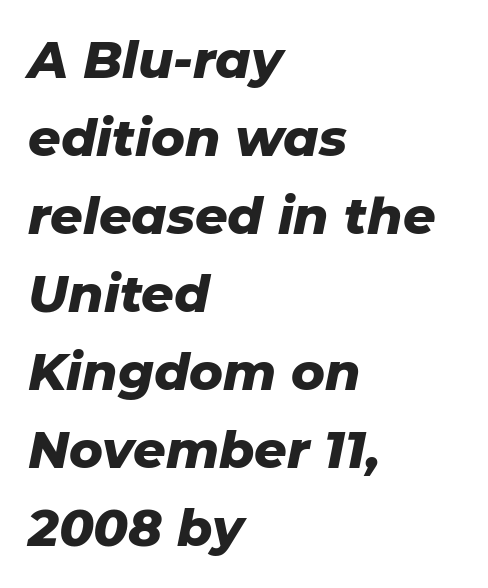
The image shows 51 px heavy type, italic (leaning right); set left-aligned, normal line spacing (1.53x), normal letter spacing, not underlined; low stroke contrast and a medium x-height.
